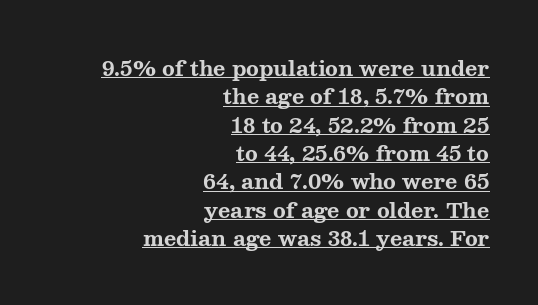
Q: Is the text bold? A: Yes.
Q: Is the text italic (slanted)? A: No, it is upright.
Q: Is the text underlined? A: Yes.
Q: How is the paragraph aligned? A: Right-aligned.
Q: Is the spacing between letters normal or unusually wide? A: Normal.
Q: Is the spacing between lines tight, normal or loose? A: Normal.
